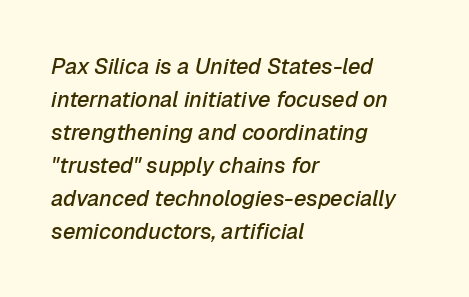
The image shows 22 px text type, italic (leaning right); set left-aligned, normal line spacing (1.5x), normal letter spacing, not underlined.
